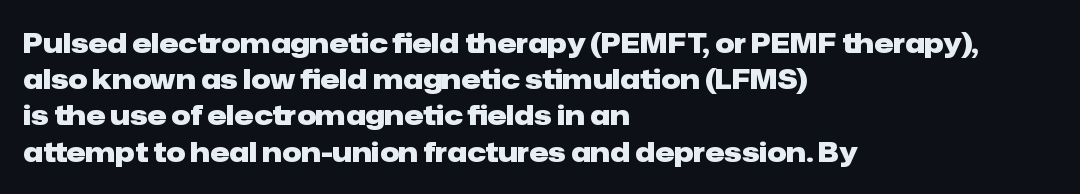
{"italic": "no", "bold": "yes", "underline": "no", "align": "left", "line_spacing": "normal", "line_spacing_ratio": 1.34, "letter_spacing": "normal", "letter_spacing_em": 0.0, "glyph_px": 27}
